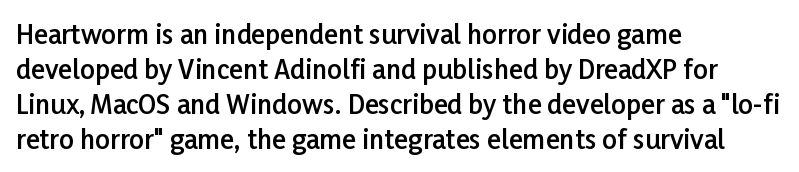
{"italic": "no", "bold": "semi", "underline": "no", "align": "left", "line_spacing": "normal", "line_spacing_ratio": 1.34, "letter_spacing": "normal", "letter_spacing_em": 0.0, "glyph_px": 26}
